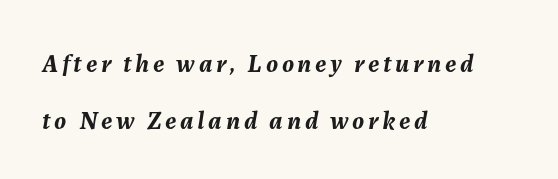
The image shows 26 px bold type, italic (leaning right); set left-aligned, loose line spacing (2.18x), not underlined.
